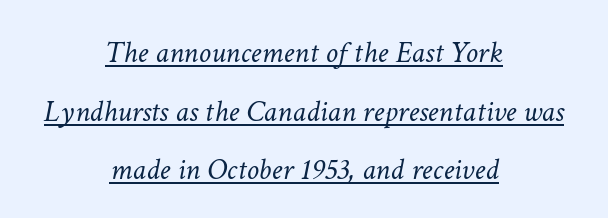
{"italic": "yes", "lean": "right", "slant_degrees": 11, "bold": "no", "weight": "light", "width": "normal", "stroke_contrast": "low", "x_height": "medium", "monospaced": "no", "underline": "yes", "align": "center", "line_spacing_ratio": 1.89, "letter_spacing": "normal", "letter_spacing_em": 0.0, "glyph_px": 31}
